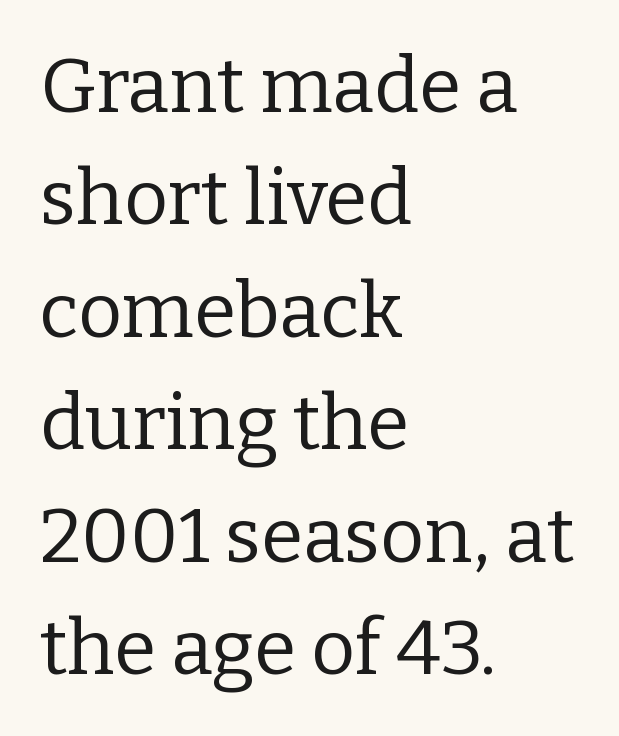
Normally led — the rows are evenly, conventionally spaced. The typography opts for an upright posture over an oblique one. Beneath every word, the page is bare. Heft: none added — not bold. This sample has the flowing, uneven cadence of proportional lettering. Spacing between characters is what you'd get straight out of the box.
